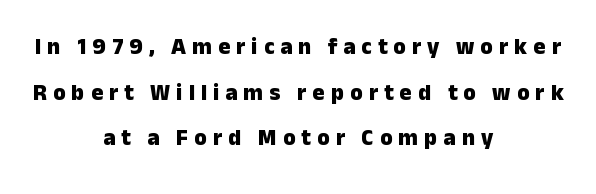
Q: Is the text bold? A: Yes.
Q: Is the text italic (slanted)? A: No, it is upright.
Q: Is the text underlined? A: No.
Q: How is the paragraph aligned? A: Centered.
Q: Is the spacing between letters normal or unusually wide? A: Unusually wide.
Q: Is the spacing between lines tight, normal or loose? A: Loose.
